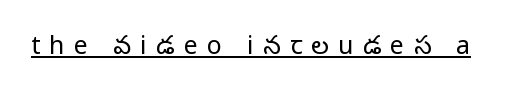
Q: Is the text bold? A: No.
Q: Is the text italic (slanted)? A: No, it is upright.
Q: Is the text underlined? A: Yes.
Q: Is the spacing between letters normal or unusually wide? A: Unusually wide.
